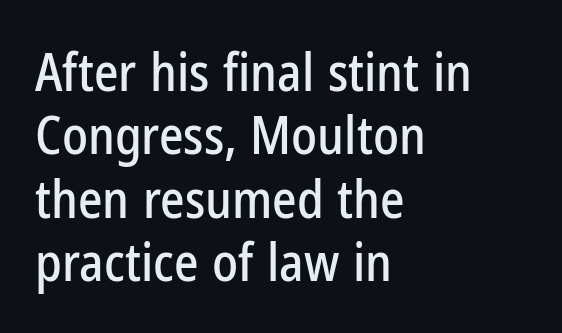
Tracking here is standard; glyphs follow each other at the usual distance. Posture: upright roman. The compositor pushed each line to the left boundary. Plain, unruled lines of type. Here the designer chose a conventional face with non-uniform glyph widths. Note: no serifs on the glyphs.
